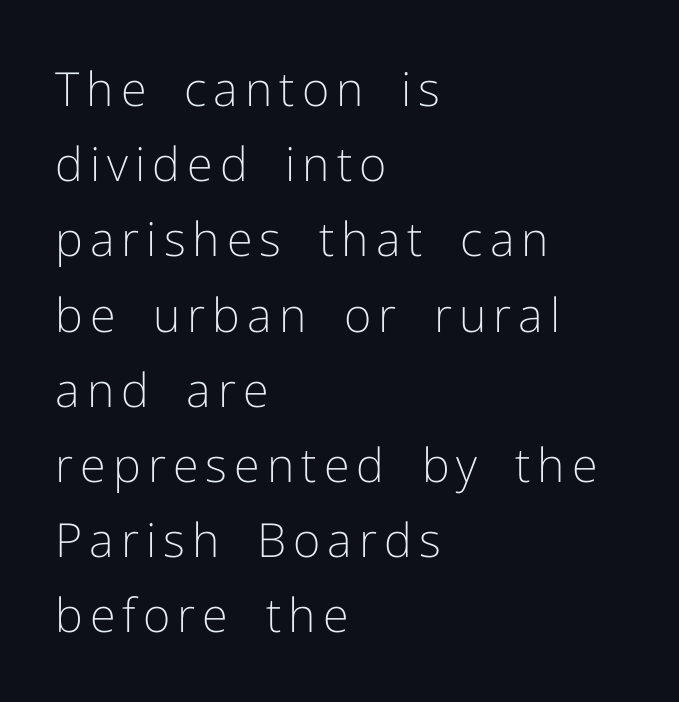
Quick note: not italic, upright. The face used here is proportionally spaced, like ordinary book or web type. The font is comparable to plain body text, perhaps lighter. Just letters on the line, the space beneath them empty.
